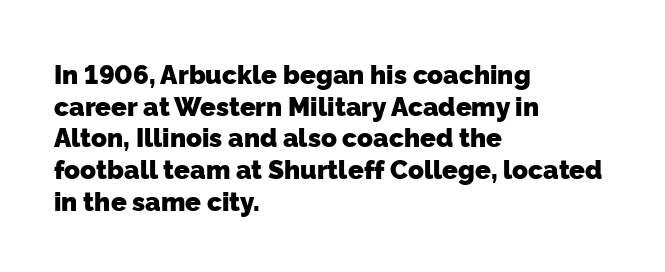
Spacing between characters is what you'd get straight out of the box. The compositor pushed each line to the left boundary. Compared with an ordinary text face, these strokes are far heavier — a full bold. Beneath every word, the page is bare.
